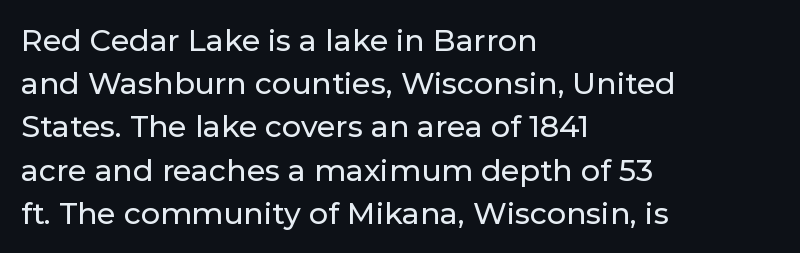
The image shows 30 px sans-serif type, upright; set left-aligned, normal line spacing (1.44x), normal letter spacing, not underlined; low stroke contrast and a medium x-height.
